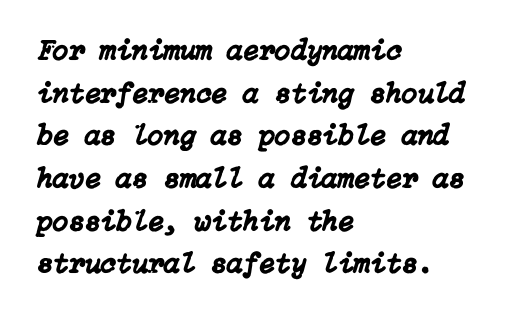
{"italic": "yes", "lean": "right", "slant_degrees": 15, "width": "normal", "stroke_contrast": "low", "x_height": "medium", "underline": "no", "align": "left", "line_spacing": "normal", "line_spacing_ratio": 1.47, "letter_spacing": "normal", "letter_spacing_em": 0.0, "glyph_px": 29}
